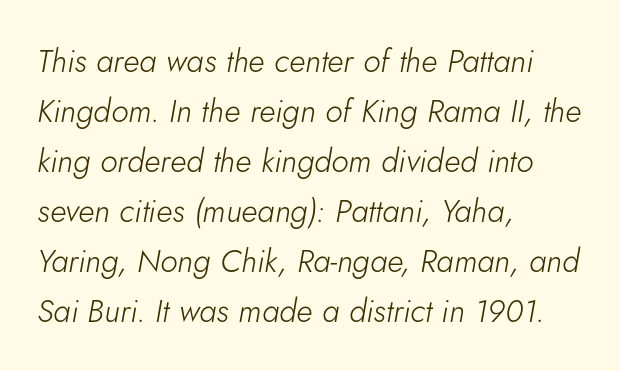
The image shows 32 px light type, italic (leaning right); set left-aligned, normal line spacing (1.56x), normal letter spacing, not underlined; low stroke contrast and a small x-height.
